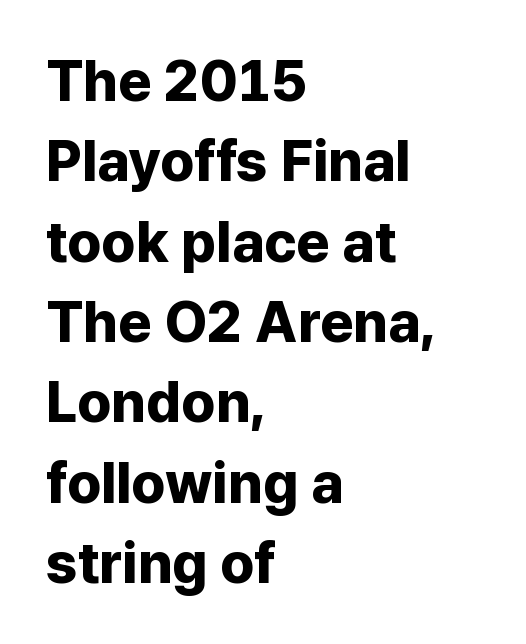
The image shows 57 px bold sans-serif type, upright; set left-aligned, normal line spacing (1.41x), normal letter spacing, not underlined; low stroke contrast and a medium x-height.
